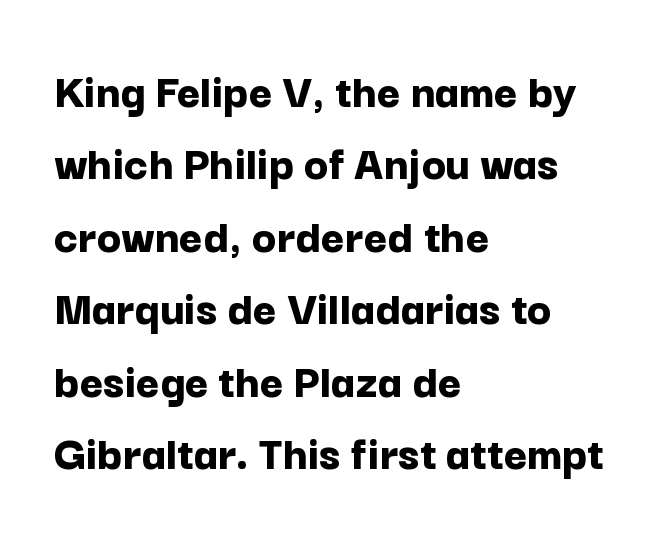
{"serif": "no", "italic": "no", "bold": "yes", "weight": "bold", "width": "normal", "stroke_contrast": "low", "x_height": "medium", "monospaced": "no", "underline": "no", "align": "left", "line_spacing": "normal", "line_spacing_ratio": 1.45, "letter_spacing": "normal", "letter_spacing_em": 0.0, "glyph_px": 50}
